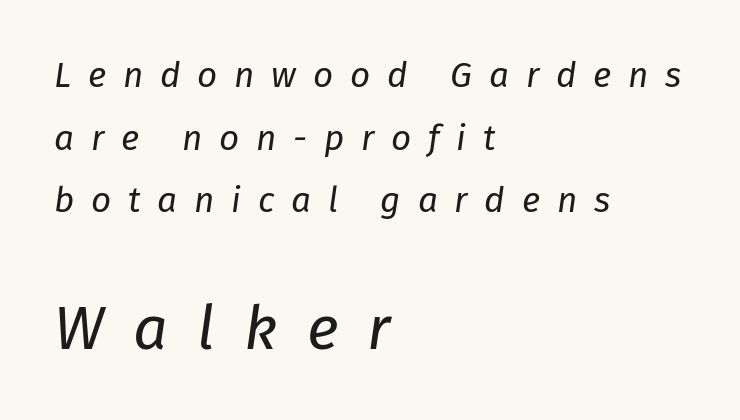
Every character sits at an angle, as italics do. Stroke mass is kept to a normal reading level or below. The horizontal fit of the characters is loose and conspicuously gappy. Is the lower block the larger one? Yes — the lower block carries the bigger type. A typesetter would call this proportional, since set widths differ per character. Words float on clear page, feet unadorned.
